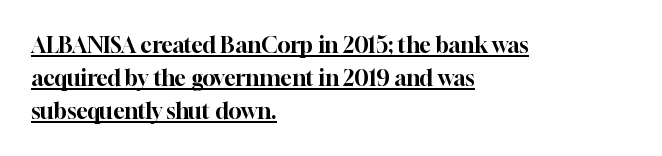
{"italic": "no", "underline": "yes", "align": "left", "line_spacing": "normal", "line_spacing_ratio": 1.51, "letter_spacing": "normal", "letter_spacing_em": 0.0, "glyph_px": 22}
